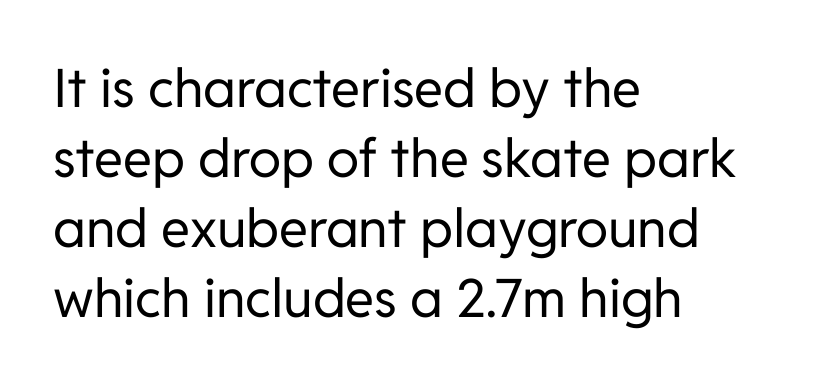
You could not count columns in this text — the font is proportionally spaced. These glyphs show unthickened strokes, regular width or finer. The lines are quadded left. A roman cut, with each character standing at attention. Unmarked baselines from the first word to the last. Caption: standard tracking, unaltered.
